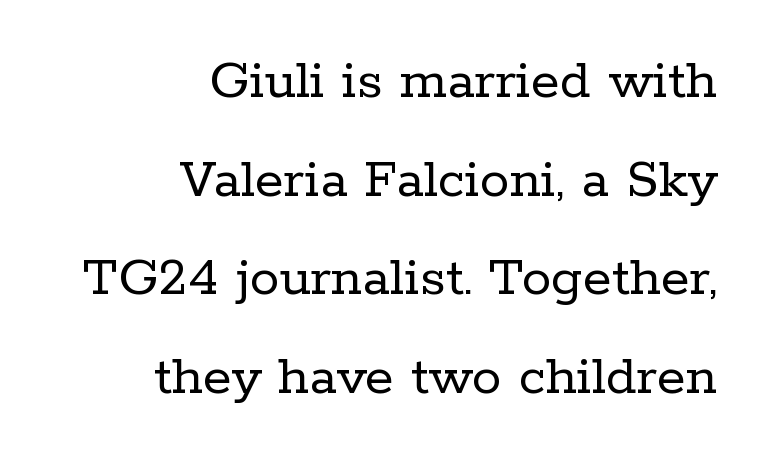
Q: Is the text bold? A: No.
Q: Is the text italic (slanted)? A: No, it is upright.
Q: Is the typeface a serif or a sans-serif typeface? A: Serif.
Q: Is the text underlined? A: No.
Q: How is the paragraph aligned? A: Right-aligned.
Q: Is the spacing between letters normal or unusually wide? A: Normal.
Q: Is the spacing between lines tight, normal or loose? A: Normal.
Q: Width (condensed, normal, or wide)? A: Normal.
Q: Stroke contrast? A: Low.
Q: x-height? A: Medium.
Q: Monospaced? A: No.
